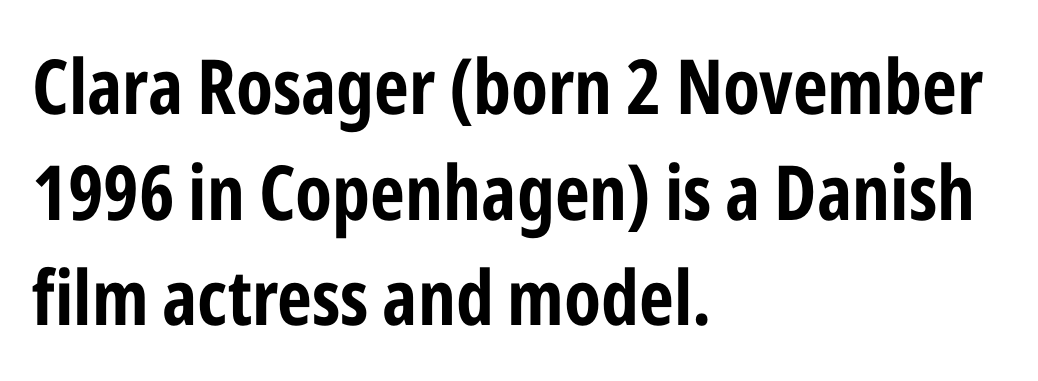
{"serif": "no", "italic": "no", "bold": "yes", "weight": "bold", "width": "condensed", "stroke_contrast": "low", "x_height": "medium", "monospaced": "no", "underline": "no", "align": "left", "line_spacing": "normal", "line_spacing_ratio": 1.39, "letter_spacing": "normal", "letter_spacing_em": 0.0, "glyph_px": 76}
